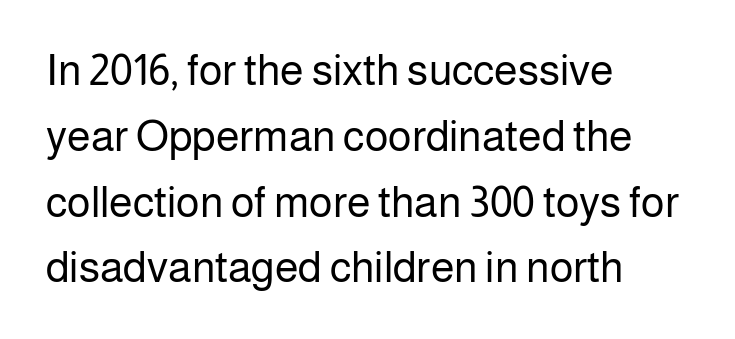
{"serif": "no", "italic": "no", "bold": "no", "weight": "regular", "width": "normal", "stroke_contrast": "low", "x_height": "medium", "monospaced": "no", "underline": "no", "align": "left", "line_spacing": "normal", "line_spacing_ratio": 1.53, "letter_spacing": "normal", "letter_spacing_em": 0.0, "glyph_px": 43}
